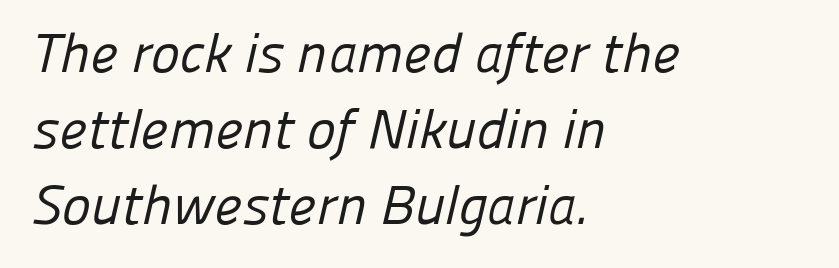
Q: Is the text bold? A: No.
Q: Is the typeface a serif or a sans-serif typeface? A: Sans-serif.
Q: Is the text underlined? A: No.
Q: How is the paragraph aligned? A: Left-aligned.
Q: Is the spacing between letters normal or unusually wide? A: Normal.
Q: Is the spacing between lines tight, normal or loose? A: Normal.
Q: Width (condensed, normal, or wide)? A: Normal.
Q: Stroke contrast? A: Low.
Q: x-height? A: Medium.
Q: Monospaced? A: No.
